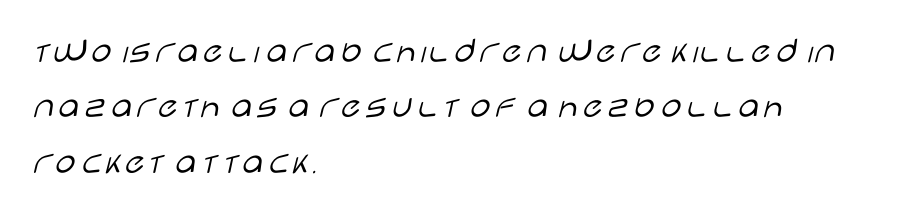
Q: Is the text bold? A: No.
Q: Is the text italic (slanted)? A: Yes.
Q: Is the typeface a serif or a sans-serif typeface? A: Sans-serif.
Q: Is the text underlined? A: No.
Q: How is the paragraph aligned? A: Left-aligned.
Q: Is the spacing between letters normal or unusually wide? A: Normal.
Q: Is the spacing between lines tight, normal or loose? A: Normal.
Q: Width (condensed, normal, or wide)? A: Wide.
Q: Stroke contrast? A: Low.
Q: x-height? A: Large.
Q: Monospaced? A: No.
